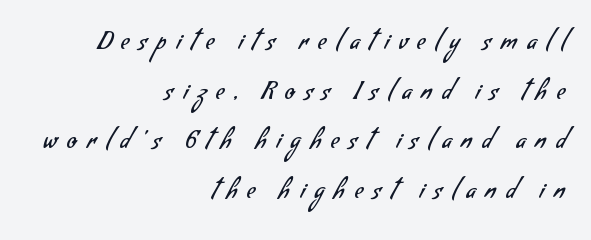
{"bold": "no", "underline": "no", "align": "right", "line_spacing": "loose", "line_spacing_ratio": 2.16, "letter_spacing": "wide", "letter_spacing_em": 0.43, "glyph_px": 23}
